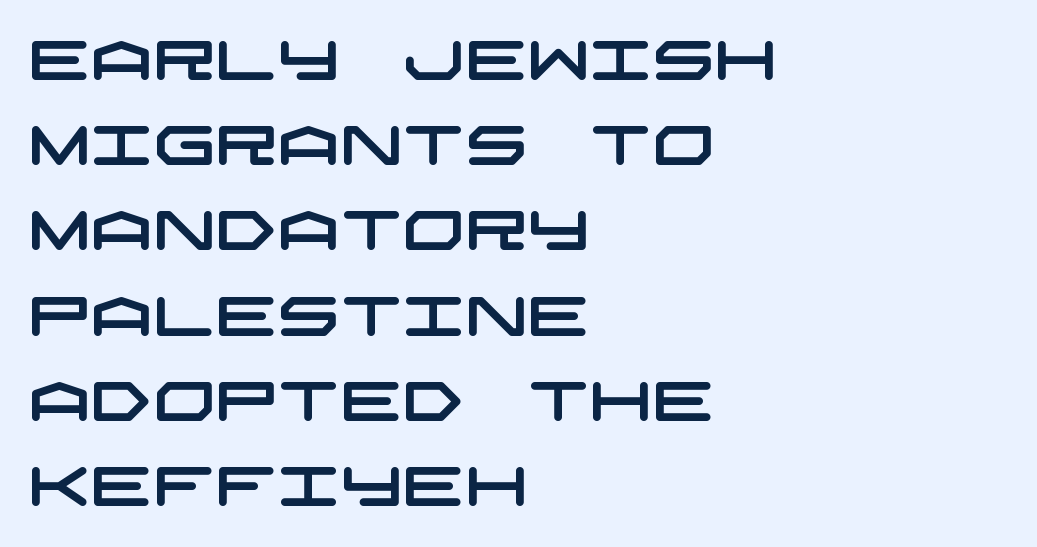
The type is set solid horizontally, with unmodified tracking. Quick note: underline off. Vertical spacing — default. These lines are set flush left with a ragged right edge. The characters display no serif detailing; their extremities are plain.
